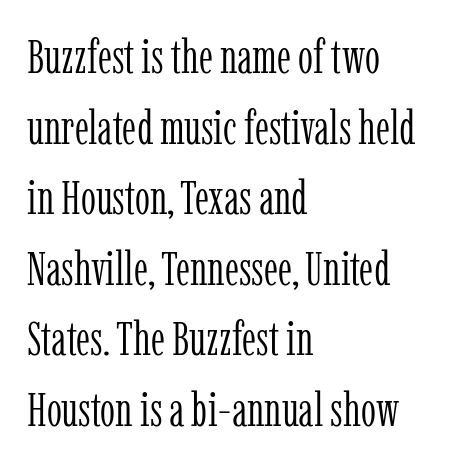
The image shows 48 px light, condensed serif type, upright; set left-aligned, normal line spacing (1.47x), normal letter spacing, not underlined; low stroke contrast and a medium x-height.
